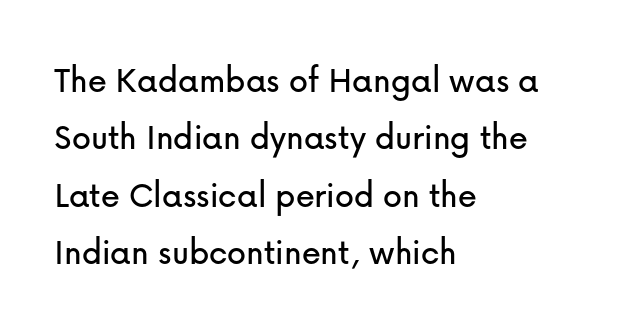
{"serif": "no", "italic": "no", "width": "normal", "stroke_contrast": "low", "x_height": "medium", "monospaced": "no", "underline": "no", "align": "left", "line_spacing": "normal", "line_spacing_ratio": 1.51, "letter_spacing": "normal", "letter_spacing_em": 0.0, "glyph_px": 38}
